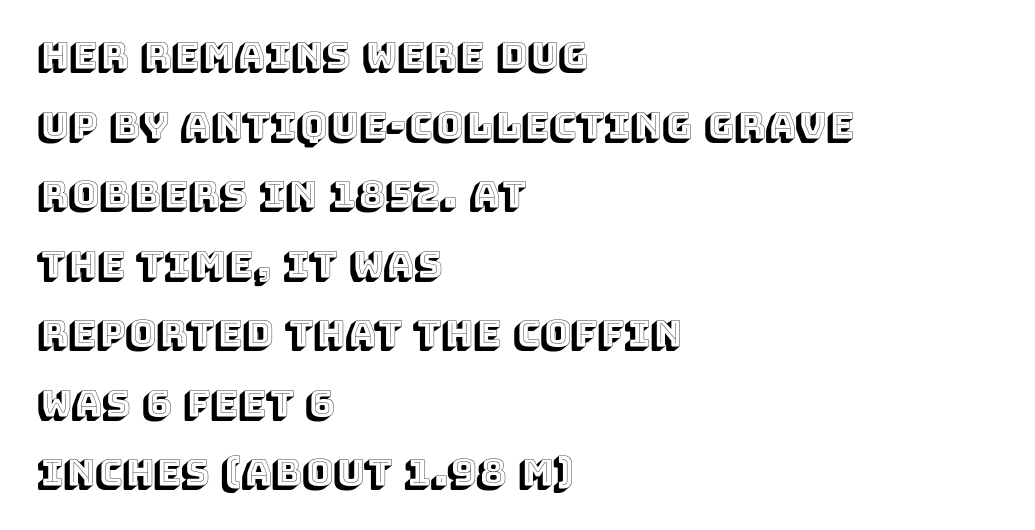
The image shows 37 px text type, upright; set left-aligned, line spacing 1.88x, normal letter spacing, not underlined; a large x-height.
